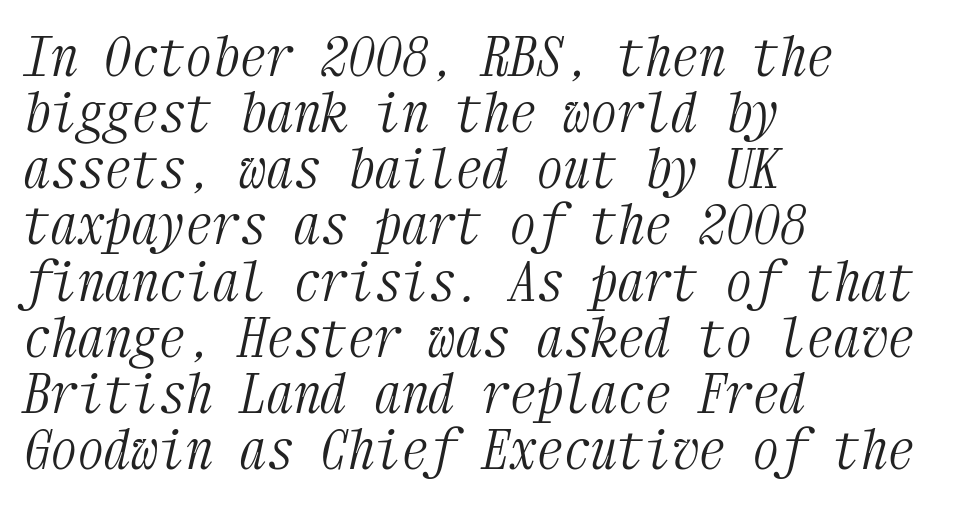
Q: Is the text bold? A: No.
Q: Is the text italic (slanted)? A: Yes, it leans right by about 12 degrees.
Q: Is the typeface a serif or a sans-serif typeface? A: Serif.
Q: Is the text underlined? A: No.
Q: How is the paragraph aligned? A: Left-aligned.
Q: Is the spacing between letters normal or unusually wide? A: Normal.
Q: Is the spacing between lines tight, normal or loose? A: Tight.
Q: Width (condensed, normal, or wide)? A: Condensed.
Q: Stroke contrast? A: Medium.
Q: x-height? A: Medium.
Q: Monospaced? A: Yes.
